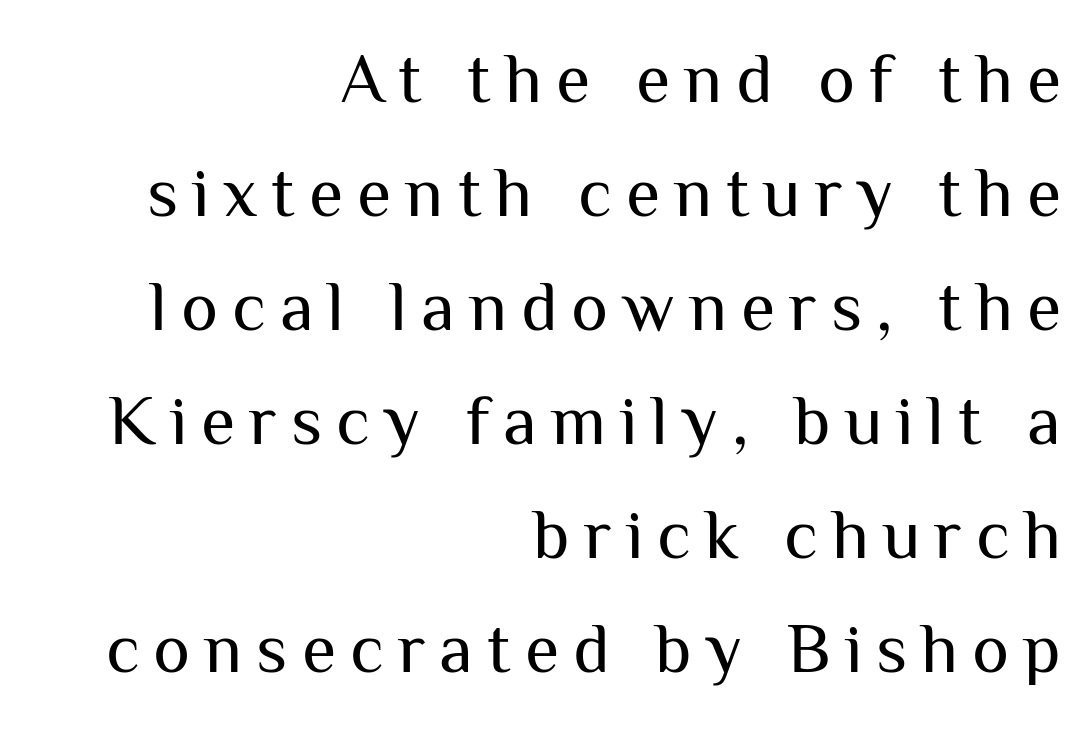
{"serif": "no", "italic": "no", "bold": "no", "weight": "regular", "width": "normal", "stroke_contrast": "medium", "x_height": "medium", "monospaced": "no", "underline": "no", "align": "right", "line_spacing": "normal", "line_spacing_ratio": 1.63, "letter_spacing": "wide", "letter_spacing_em": 0.2, "glyph_px": 70}
